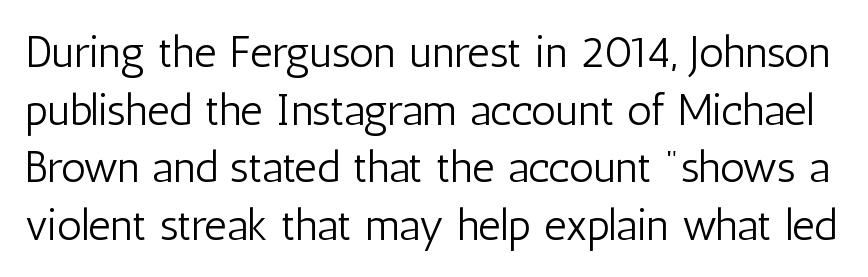
The image shows 44 px light, condensed sans-serif type, upright; set normal line spacing (1.31x), normal letter spacing, not underlined; low stroke contrast and a medium x-height.
